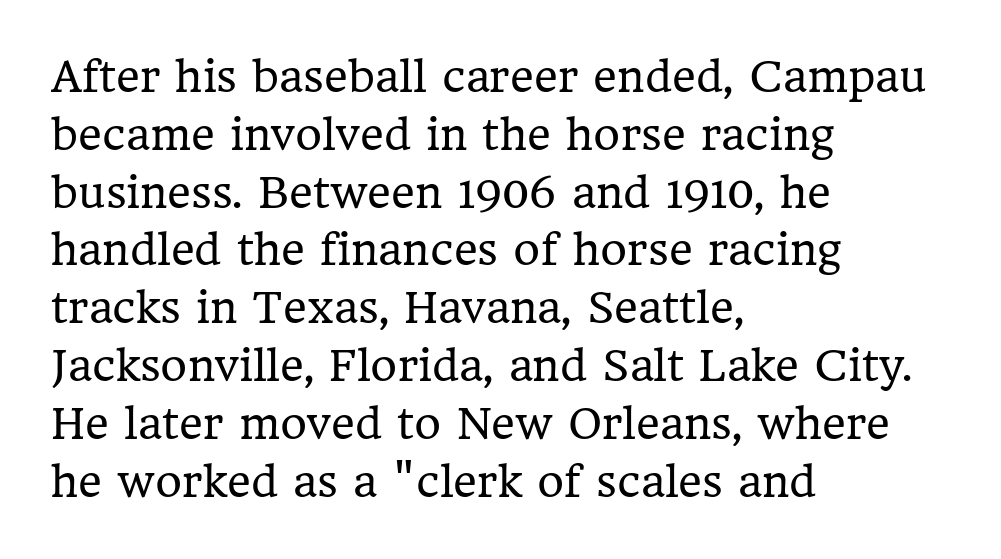
Classification — serif. Ascenders rise straight up at ninety degrees. Regular leading. The rendering uses natural spacing where letterforms have individual widths. Horizontally, the lines are justified to the leading edge only. Underline: absent.
